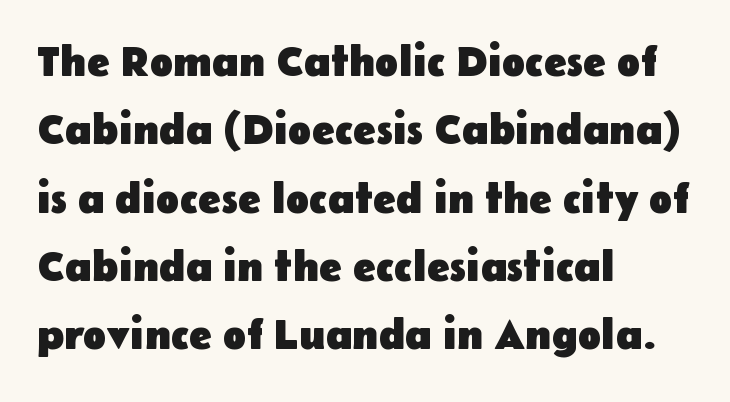
{"serif": "no", "italic": "no", "bold": "yes", "weight": "heavy", "width": "normal", "stroke_contrast": "low", "x_height": "medium", "monospaced": "no", "underline": "no", "align": "left", "line_spacing": "normal", "line_spacing_ratio": 1.59, "letter_spacing": "normal", "letter_spacing_em": 0.0, "glyph_px": 43}
